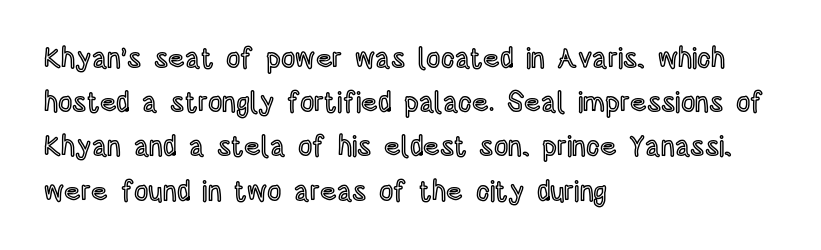
The image shows 28 px condensed type, upright; set left-aligned, normal line spacing (1.58x), normal letter spacing, not underlined; a large x-height.
